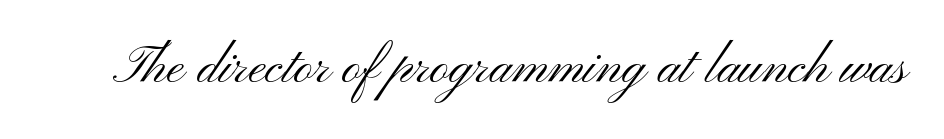
{"serif": "no", "bold": "no", "weight": "light", "width": "wide", "stroke_contrast": "medium", "x_height": "small", "monospaced": "no", "underline": "no", "letter_spacing": "normal", "letter_spacing_em": 0.0, "glyph_px": 52}
